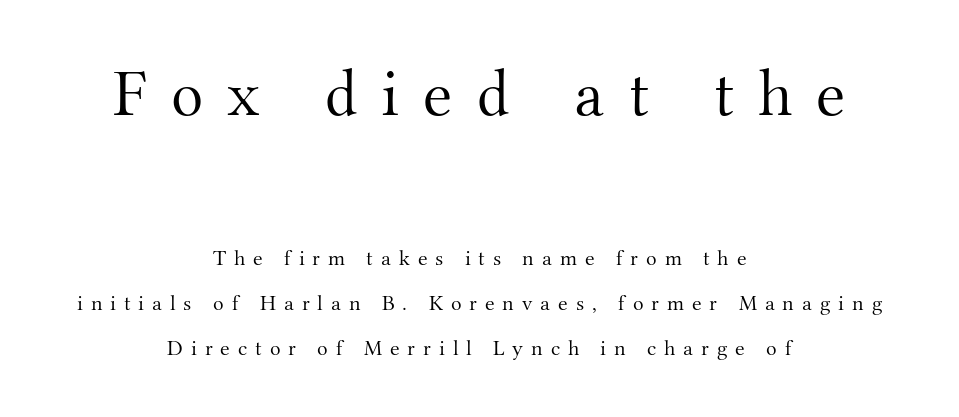
Q: Is the text bold? A: No.
Q: Is the text italic (slanted)? A: No, it is upright.
Q: Is the typeface a serif or a sans-serif typeface? A: Serif.
Q: Is the text underlined? A: No.
Q: How is the paragraph aligned? A: Centered.
Q: Is the spacing between letters normal or unusually wide? A: Unusually wide.
Q: Is the spacing between lines tight, normal or loose? A: Loose.
Q: Which block of text is set in a larger size, the first (top) or the second (bottom)? A: The first (top) one.
Q: Width (condensed, normal, or wide)? A: Normal.
Q: Stroke contrast? A: Medium.
Q: x-height? A: Small.
Q: Monospaced? A: No.
